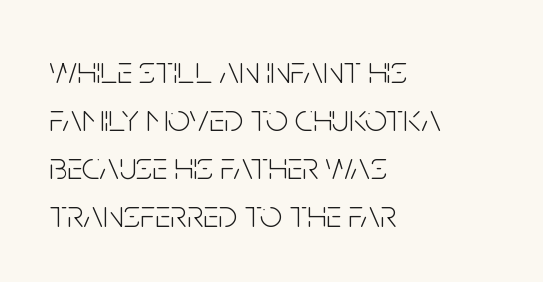
{"serif": "no", "italic": "no", "bold": "no", "weight": "light", "width": "condensed", "stroke_contrast": "low", "x_height": "large", "monospaced": "no", "underline": "no", "align": "left", "line_spacing_ratio": 1.23, "letter_spacing": "normal", "letter_spacing_em": 0.0, "glyph_px": 39}
